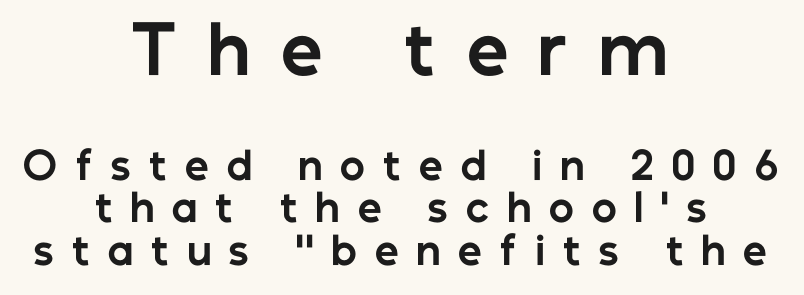
The image shows 66 px bold sans-serif type, upright; set centered, tight line spacing (1.12x), unusually wide letter spacing (+0.46 em), not underlined; the first (top) block is 1.74x larger; low stroke contrast and a medium x-height.
